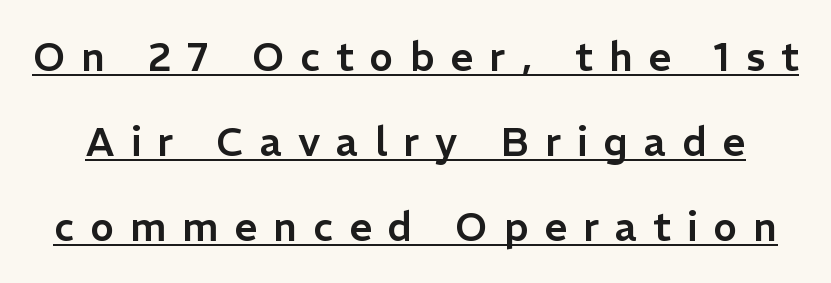
The image shows 40 px sans-serif type, upright; set loose line spacing (2.12x), unusually wide letter spacing (+0.4 em), underlined; low stroke contrast and a medium x-height.
